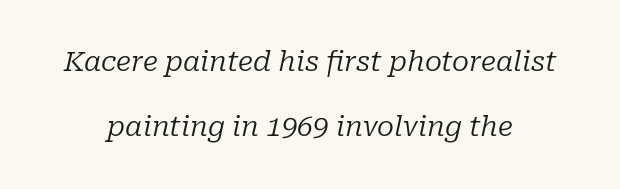
Old-style or modern, the face here clearly has serifs. In terms of letterspacing, this is plain default setting. Spacing verdict: proportional, widths tailored to each character. Tall strokes in this sample are angled rather than plumb. Any mark beneath the type? The region is blank. Leading is clearly above the norm, producing a sparse column.
